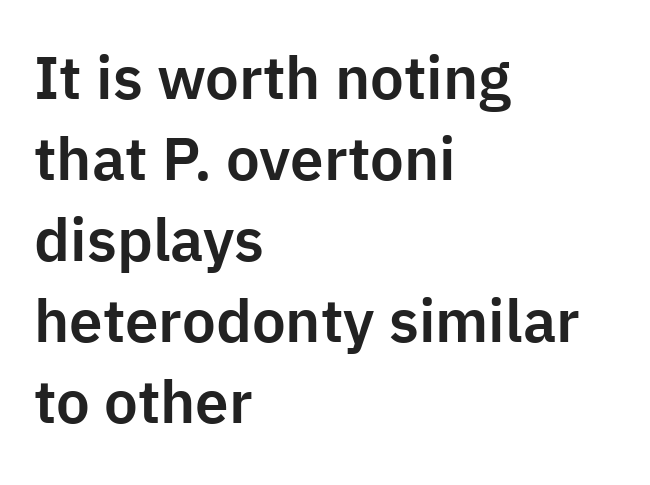
{"serif": "no", "italic": "no", "width": "normal", "stroke_contrast": "low", "x_height": "medium", "monospaced": "no", "underline": "no", "align": "left", "line_spacing": "normal", "line_spacing_ratio": 1.35, "letter_spacing": "normal", "letter_spacing_em": 0.0, "glyph_px": 60}
